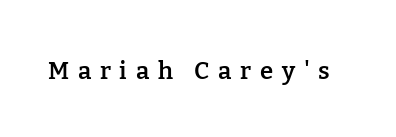
The image shows 24 px text type, upright; set unusually wide letter spacing (+0.36 em), not underlined.
